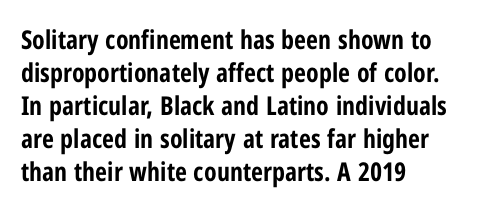
{"italic": "no", "bold": "yes", "underline": "no", "align": "left", "line_spacing": "normal", "line_spacing_ratio": 1.27, "letter_spacing": "normal", "letter_spacing_em": 0.0, "glyph_px": 26}
